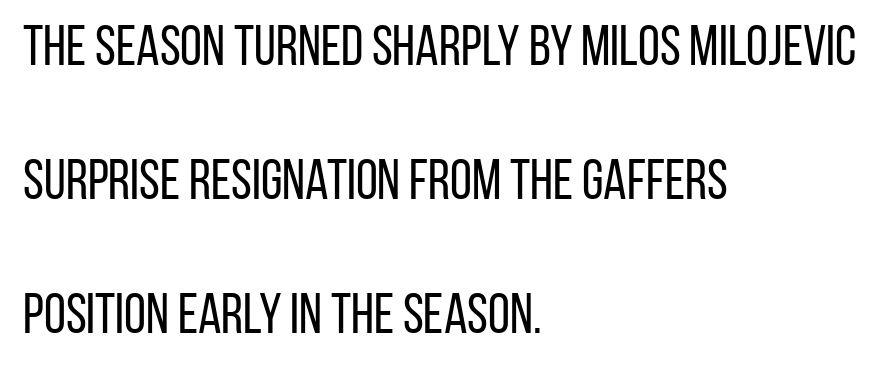
{"serif": "no", "italic": "no", "bold": "no", "weight": "regular", "width": "condensed", "stroke_contrast": "low", "x_height": "large", "monospaced": "no", "underline": "no", "align": "left", "line_spacing": "loose", "line_spacing_ratio": 2.39, "letter_spacing": "normal", "letter_spacing_em": 0.0, "glyph_px": 56}
